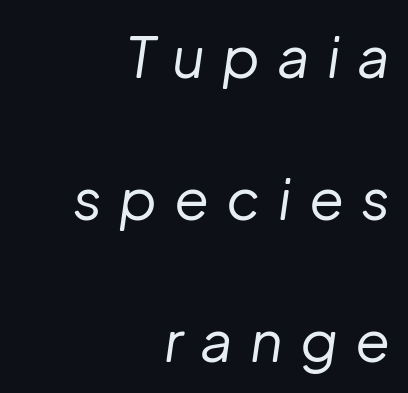
Q: Is the text bold? A: No.
Q: Is the text italic (slanted)? A: Yes, it leans right by about 8 degrees.
Q: Is the text underlined? A: No.
Q: How is the paragraph aligned? A: Right-aligned.
Q: Is the spacing between letters normal or unusually wide? A: Unusually wide.
Q: Is the spacing between lines tight, normal or loose? A: Loose.
Q: Width (condensed, normal, or wide)? A: Normal.
Q: Stroke contrast? A: Low.
Q: x-height? A: Medium.
Q: Monospaced? A: No.
